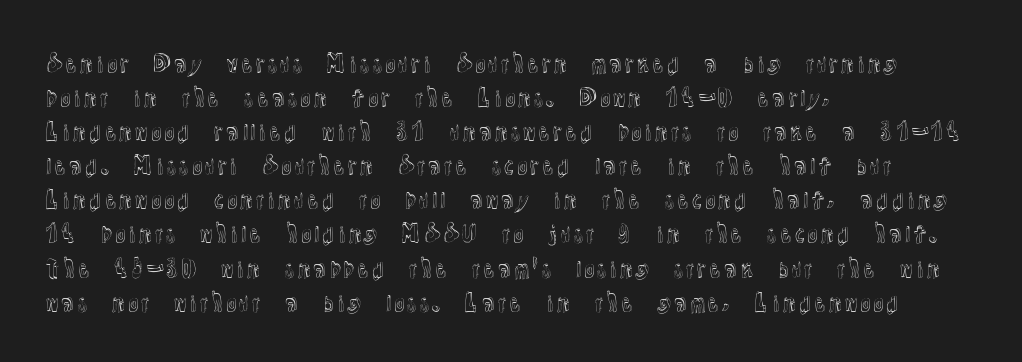
Q: Is the text italic (slanted)? A: No, it is upright.
Q: Is the text underlined? A: No.
Q: How is the paragraph aligned? A: Left-aligned.
Q: Is the spacing between letters normal or unusually wide? A: Normal.
Q: Is the spacing between lines tight, normal or loose? A: Normal.
